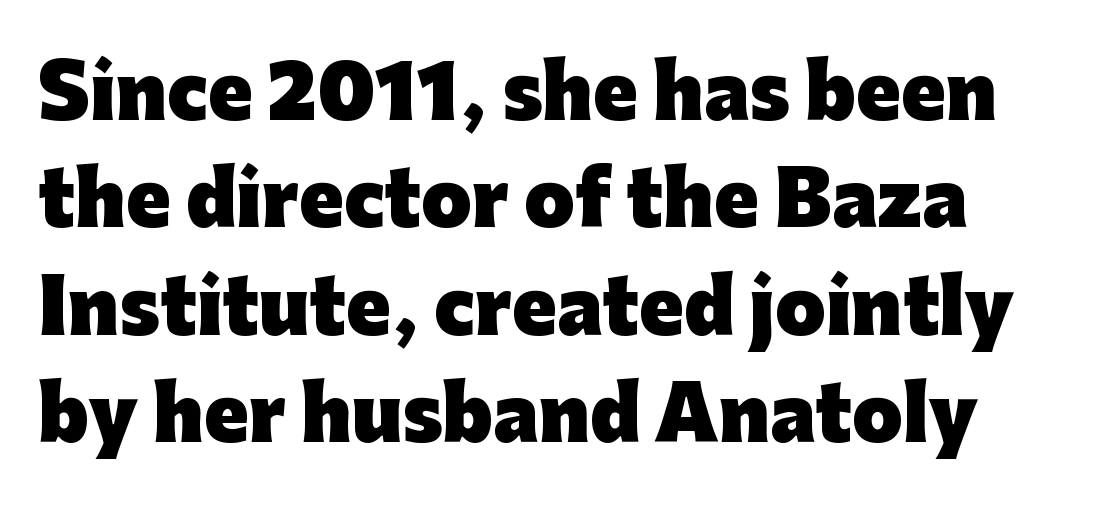
The image shows 73 px heavy sans-serif type, upright; set normal line spacing (1.47x), normal letter spacing, not underlined; low stroke contrast and a medium x-height.
